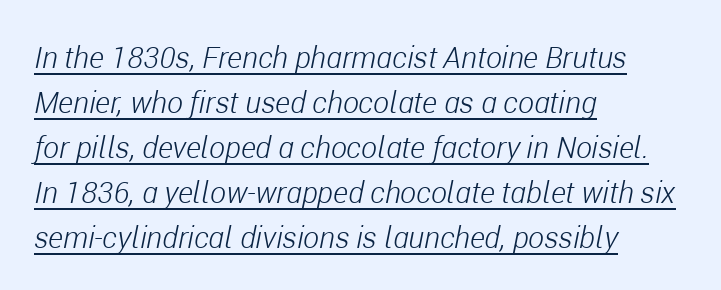
{"italic": "yes", "lean": "right", "slant_degrees": 11, "bold": "no", "weight": "light", "width": "condensed", "stroke_contrast": "low", "x_height": "medium", "monospaced": "no", "underline": "yes", "align": "left", "line_spacing": "normal", "line_spacing_ratio": 1.5, "letter_spacing": "normal", "letter_spacing_em": 0.0, "glyph_px": 30}
